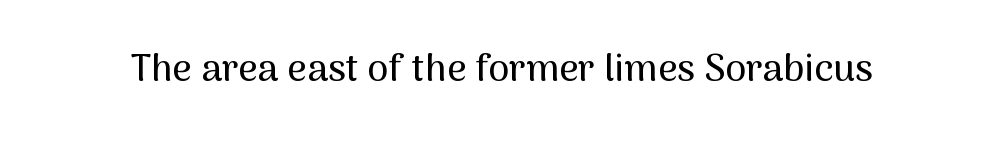
The image shows 38 px sans-serif type, upright; set normal letter spacing, not underlined; medium stroke contrast and a medium x-height.
